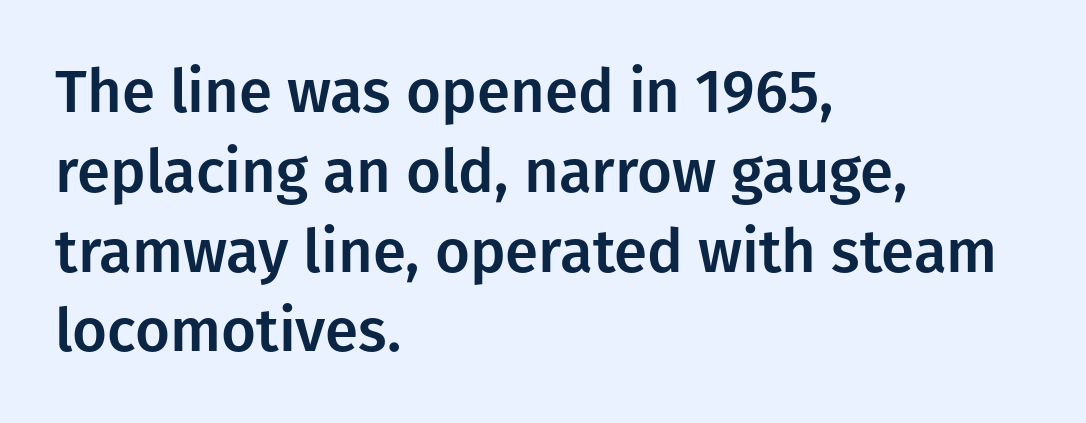
The image shows 60 px sans-serif type, upright; set left-aligned, normal line spacing (1.33x), normal letter spacing, not underlined; low stroke contrast and a medium x-height.
